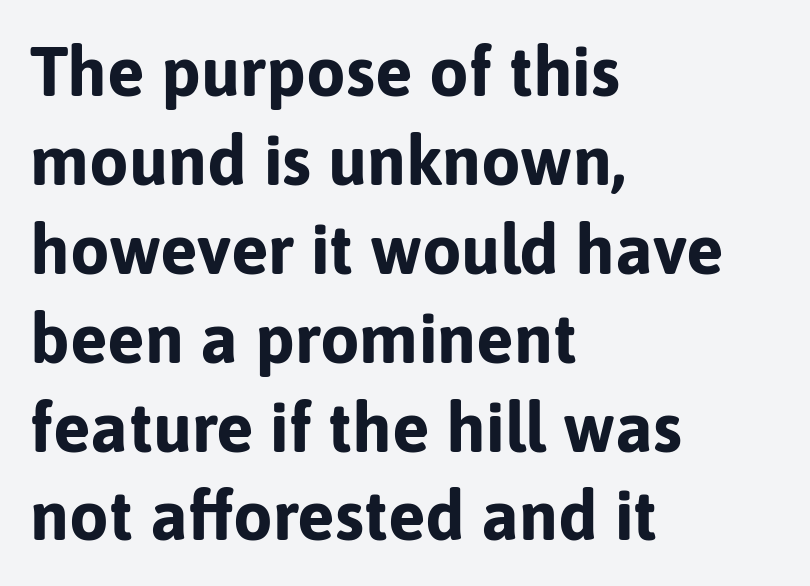
{"serif": "no", "italic": "no", "bold": "yes", "weight": "bold", "width": "normal", "stroke_contrast": "low", "x_height": "medium", "monospaced": "no", "underline": "no", "align": "left", "line_spacing": "normal", "line_spacing_ratio": 1.27, "letter_spacing": "normal", "letter_spacing_em": 0.0, "glyph_px": 70}
